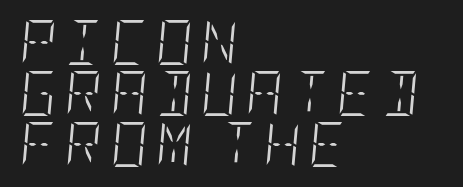
Honestly, the rows look squashed on top of each other. The string is rendered with underlining switched off. These glyphs show unthickened strokes, regular width or finer. Line beginnings align vertically; line endings do not. The axis of the letterforms is tilted away from vertical.
